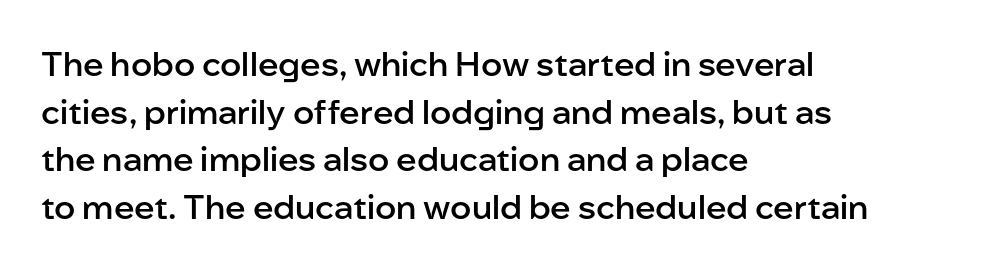
{"serif": "no", "italic": "no", "bold": "semi", "weight": "semibold", "width": "normal", "stroke_contrast": "low", "x_height": "medium", "monospaced": "no", "underline": "no", "align": "left", "line_spacing": "normal", "line_spacing_ratio": 1.4, "letter_spacing": "normal", "letter_spacing_em": 0.0, "glyph_px": 34}
